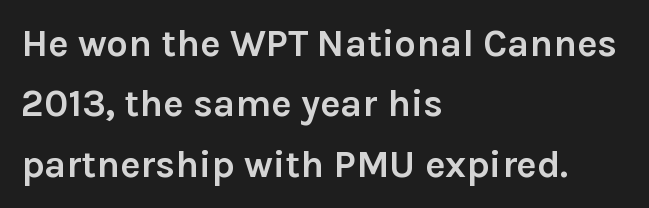
Q: Is the text bold? A: Yes.
Q: Is the text italic (slanted)? A: No, it is upright.
Q: Is the typeface a serif or a sans-serif typeface? A: Sans-serif.
Q: Is the text underlined? A: No.
Q: How is the paragraph aligned? A: Left-aligned.
Q: Is the spacing between letters normal or unusually wide? A: Normal.
Q: Is the spacing between lines tight, normal or loose? A: Normal.
Q: Width (condensed, normal, or wide)? A: Normal.
Q: Stroke contrast? A: Low.
Q: x-height? A: Medium.
Q: Monospaced? A: No.
